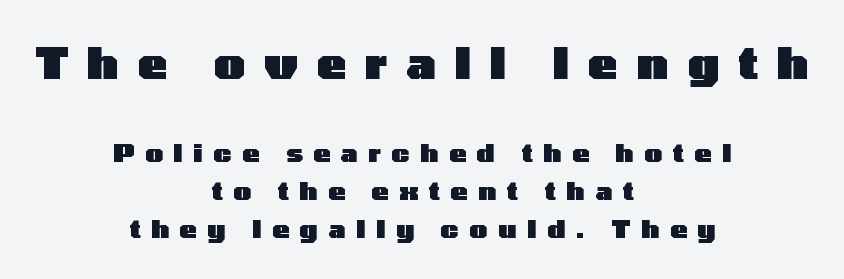
In terms of letterform style, serifs are entirely absent. Rendered with straight, roman letterforms. Caption: expanded tracking, letters set apart. The whitespace from short lines is split evenly between both sides. The face used here is proportionally spaced, like ordinary book or web type. Heft: maximum for text — a bold.
